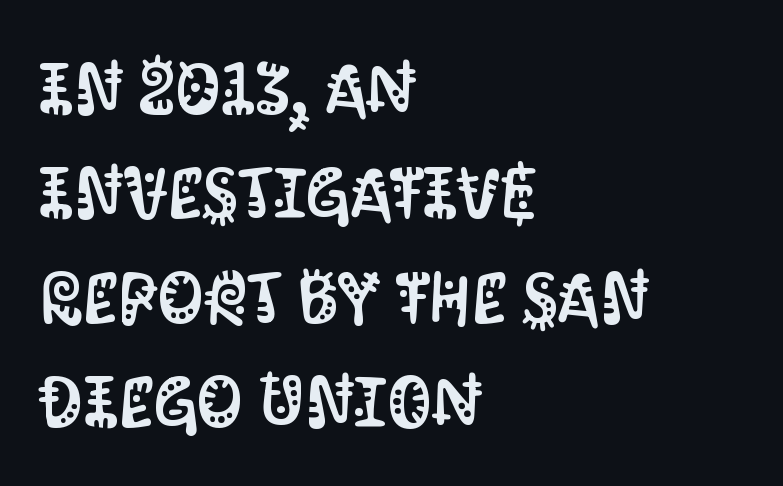
Q: Is the text italic (slanted)? A: No, it is upright.
Q: Is the typeface a serif or a sans-serif typeface? A: Sans-serif.
Q: Is the text underlined? A: No.
Q: How is the paragraph aligned? A: Left-aligned.
Q: Is the spacing between letters normal or unusually wide? A: Normal.
Q: Is the spacing between lines tight, normal or loose? A: Normal.
Q: Width (condensed, normal, or wide)? A: Condensed.
Q: Stroke contrast? A: Medium.
Q: x-height? A: Large.
Q: Monospaced? A: No.
